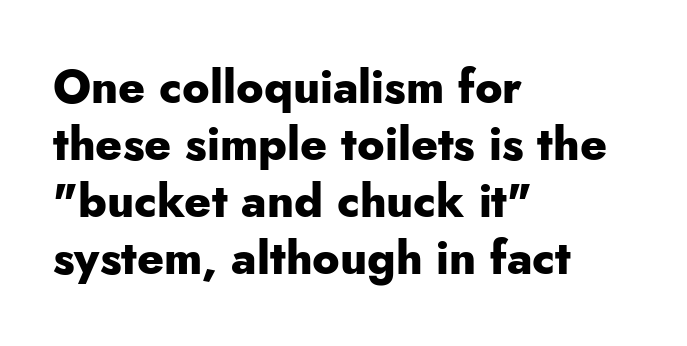
{"serif": "no", "italic": "no", "bold": "yes", "weight": "heavy", "width": "normal", "stroke_contrast": "low", "x_height": "small", "monospaced": "no", "underline": "no", "align": "left", "line_spacing_ratio": 1.24, "letter_spacing": "normal", "letter_spacing_em": 0.0, "glyph_px": 46}
